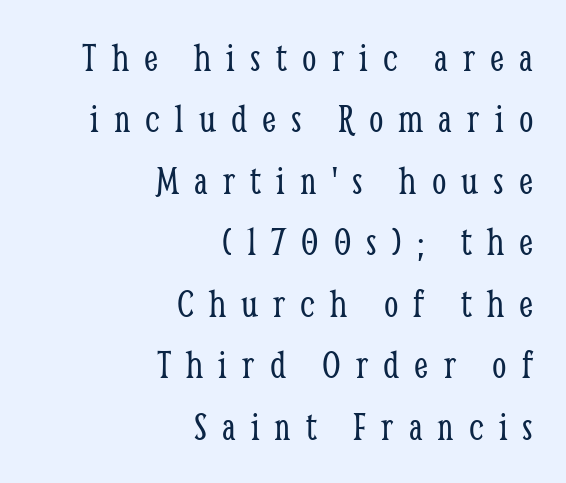
Q: Is the text bold? A: No.
Q: Is the text italic (slanted)? A: No, it is upright.
Q: Is the typeface a serif or a sans-serif typeface? A: Serif.
Q: Is the text underlined? A: No.
Q: How is the paragraph aligned? A: Right-aligned.
Q: Is the spacing between letters normal or unusually wide? A: Unusually wide.
Q: Is the spacing between lines tight, normal or loose? A: Normal.
Q: Width (condensed, normal, or wide)? A: Condensed.
Q: Stroke contrast? A: Low.
Q: x-height? A: Medium.
Q: Monospaced? A: No.
